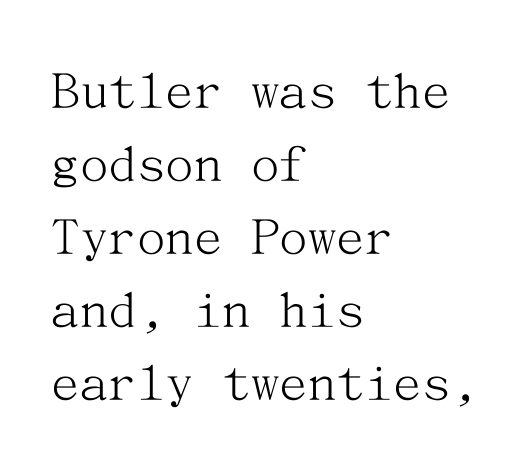
Anything drawn beneath the words? Only blank space. This is serif lettering, the kind often seen in printed books. Is the letter spacing exaggerated? No — it looks like the ordinary default. Italic? Not at all — the glyphs are vertical. Successive baselines arrive at the customary interval. All the whitespace from short lines collects on the right.
